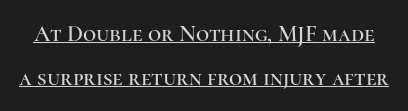
In terms of posture, this sample is upright. Has an underline been added? It has. Compared with typical body copy, the letter spacing here is the same. Loosely led — the rows are spread out.
